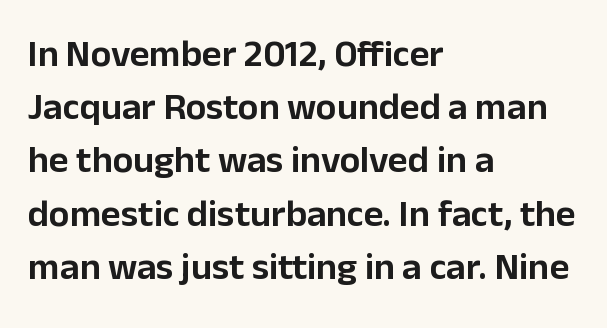
The image shows 38 px sans-serif type, upright; set left-aligned, normal line spacing (1.4x), normal letter spacing, not underlined; low stroke contrast and a medium x-height.
